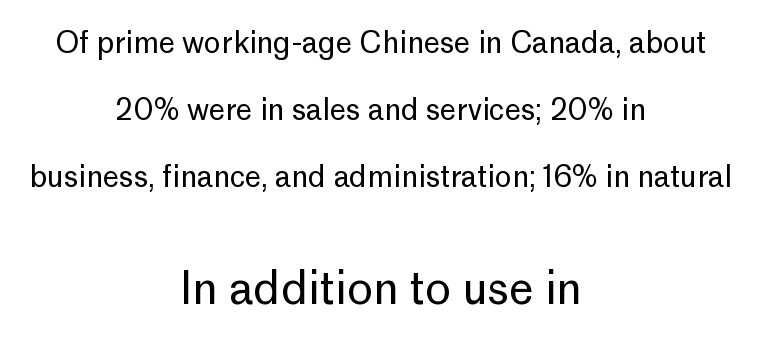
Q: Is the text bold? A: No.
Q: Is the text italic (slanted)? A: No, it is upright.
Q: Is the typeface a serif or a sans-serif typeface? A: Sans-serif.
Q: Is the text underlined? A: No.
Q: How is the paragraph aligned? A: Centered.
Q: Is the spacing between letters normal or unusually wide? A: Normal.
Q: Is the spacing between lines tight, normal or loose? A: Loose.
Q: Which block of text is set in a larger size, the first (top) or the second (bottom)? A: The second (bottom) one.
Q: Width (condensed, normal, or wide)? A: Normal.
Q: Stroke contrast? A: Low.
Q: x-height? A: Medium.
Q: Monospaced? A: No.
